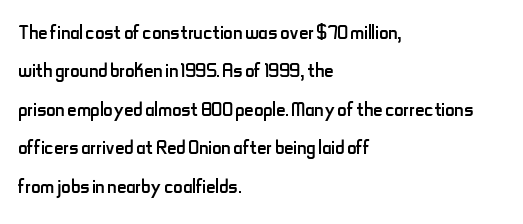
The image shows 26 px text type, upright; set left-aligned, normal line spacing (1.48x), normal letter spacing, not underlined.
